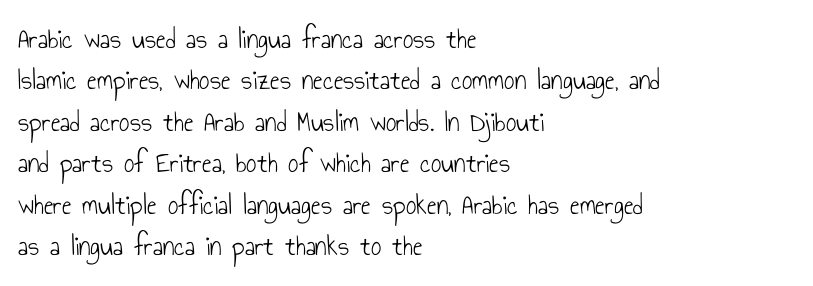
Q: Is the text bold? A: No.
Q: Is the text italic (slanted)? A: No, it is upright.
Q: Is the typeface a serif or a sans-serif typeface? A: Sans-serif.
Q: Is the text underlined? A: No.
Q: How is the paragraph aligned? A: Left-aligned.
Q: Is the spacing between letters normal or unusually wide? A: Normal.
Q: Is the spacing between lines tight, normal or loose? A: Normal.
Q: Width (condensed, normal, or wide)? A: Condensed.
Q: Stroke contrast? A: Low.
Q: x-height? A: Small.
Q: Monospaced? A: No.
